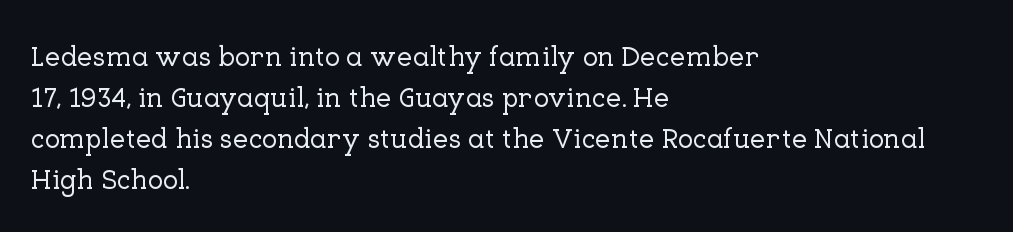
Q: Is the text italic (slanted)? A: No, it is upright.
Q: Is the typeface a serif or a sans-serif typeface? A: Serif.
Q: Is the text underlined? A: No.
Q: How is the paragraph aligned? A: Left-aligned.
Q: Is the spacing between letters normal or unusually wide? A: Normal.
Q: Is the spacing between lines tight, normal or loose? A: Normal.
Q: Width (condensed, normal, or wide)? A: Normal.
Q: Stroke contrast? A: Low.
Q: x-height? A: Medium.
Q: Monospaced? A: No.
